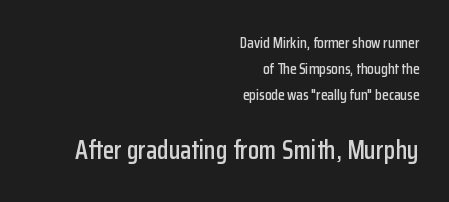
This is roman type, the default non-slanted kind. Character size in the trailing block exceeds that of the leading block. Words float on clear page, feet unadorned. The passage shown has conventional tracking throughout. Horizontal alignment here is rightward, an uncommon choice for prose.
